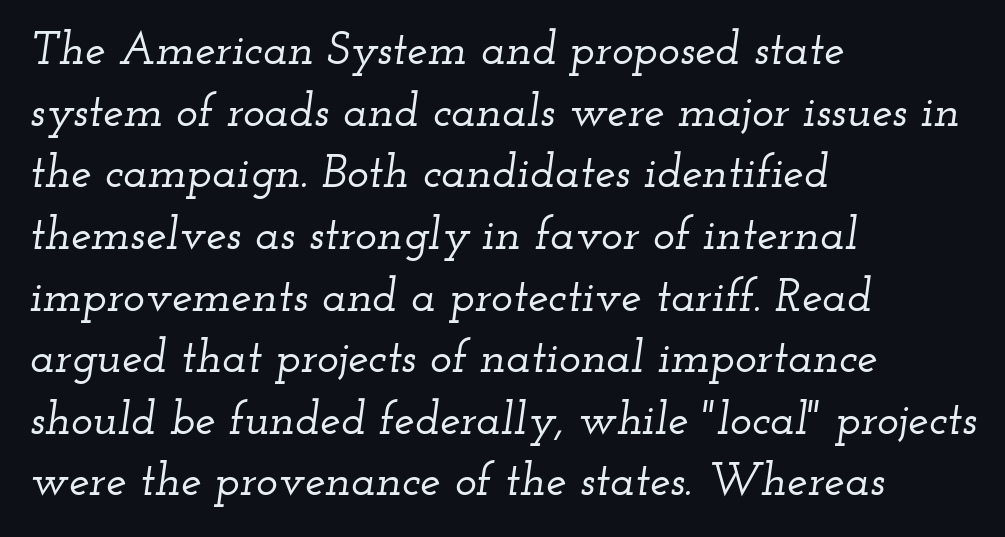
{"serif": "yes", "italic": "yes", "lean": "right", "slant_degrees": 12, "width": "wide", "stroke_contrast": "low", "x_height": "small", "monospaced": "no", "underline": "no", "align": "left", "line_spacing": "normal", "line_spacing_ratio": 1.34, "letter_spacing": "normal", "letter_spacing_em": 0.0, "glyph_px": 46}
